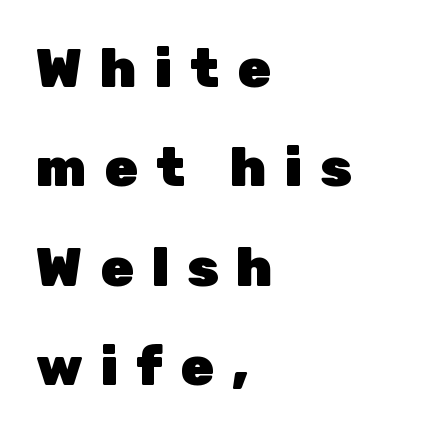
The image shows 54 px heavy sans-serif type, upright; set left-aligned, line spacing 1.84x, unusually wide letter spacing (+0.33 em), not underlined; low stroke contrast and a medium x-height.
